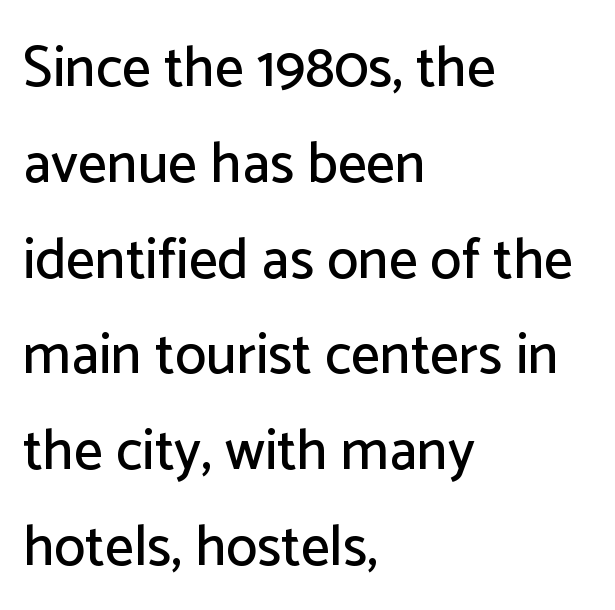
Q: Is the text italic (slanted)? A: No, it is upright.
Q: Is the typeface a serif or a sans-serif typeface? A: Sans-serif.
Q: Is the text underlined? A: No.
Q: How is the paragraph aligned? A: Left-aligned.
Q: Is the spacing between letters normal or unusually wide? A: Normal.
Q: Is the spacing between lines tight, normal or loose? A: Normal.
Q: Width (condensed, normal, or wide)? A: Normal.
Q: Stroke contrast? A: Low.
Q: x-height? A: Medium.
Q: Monospaced? A: No.
